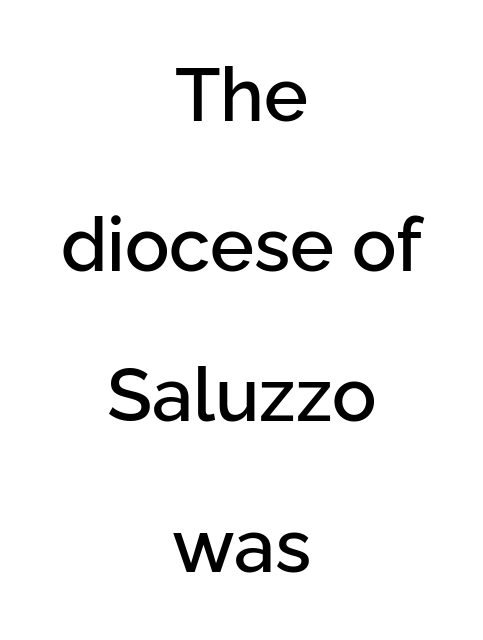
Q: Is the text italic (slanted)? A: No, it is upright.
Q: Is the typeface a serif or a sans-serif typeface? A: Sans-serif.
Q: Is the text underlined? A: No.
Q: How is the paragraph aligned? A: Centered.
Q: Is the spacing between letters normal or unusually wide? A: Normal.
Q: Is the spacing between lines tight, normal or loose? A: Loose.
Q: Width (condensed, normal, or wide)? A: Normal.
Q: Stroke contrast? A: Low.
Q: x-height? A: Medium.
Q: Monospaced? A: No.
